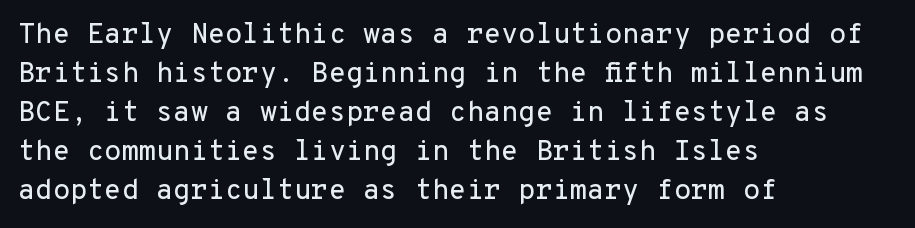
The tracking reads as untouched default to a designer's eye. Font category for this specimen: sans-serif. The glyphs are unaccompanied by any horizontal stroke below them. Rendered with straight, roman letterforms. The passage shown is typed in a monospace face where columns stay perfectly aligned. The ragged edge is on the right, which tells us the setting is flush left.
